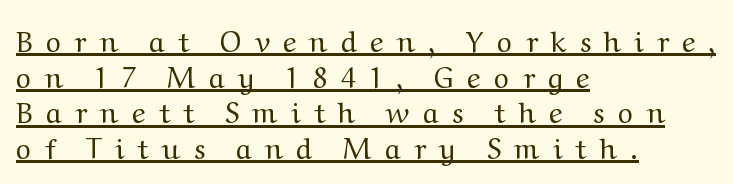
Left-aligned paragraph, ragged on the right. The type is letterspaced generously, with wide tracking. Check where the strokes stop: tiny serifs finish them off. Tall strokes in this sample are plumb rather than angled.
